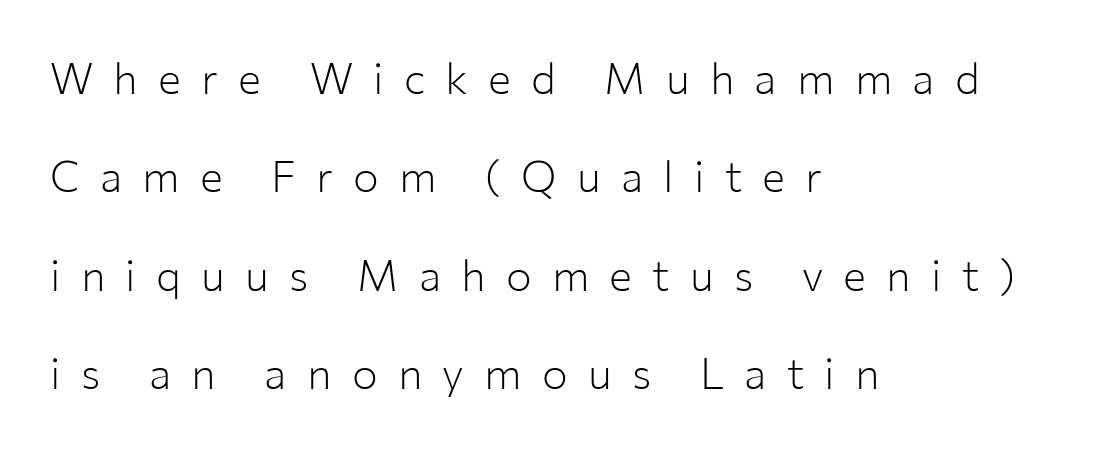
{"serif": "no", "italic": "no", "bold": "no", "weight": "light", "width": "normal", "stroke_contrast": "low", "x_height": "medium", "monospaced": "no", "underline": "no", "align": "left", "line_spacing": "loose", "line_spacing_ratio": 2.29, "letter_spacing": "wide", "letter_spacing_em": 0.47, "glyph_px": 43}
